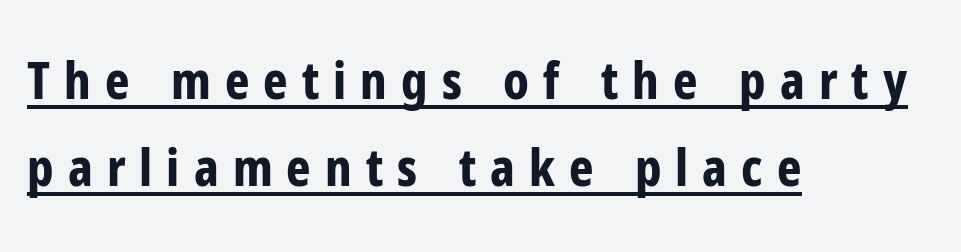
{"serif": "no", "italic": "no", "bold": "yes", "weight": "bold", "width": "condensed", "stroke_contrast": "low", "x_height": "medium", "monospaced": "no", "underline": "yes", "align": "left", "line_spacing": "normal", "line_spacing_ratio": 1.67, "letter_spacing": "wide", "letter_spacing_em": 0.27, "glyph_px": 52}
